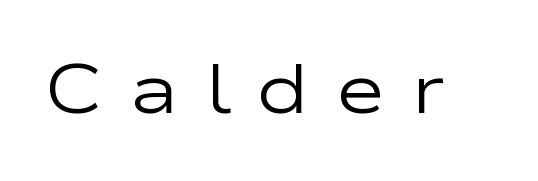
Q: Is the text bold? A: No.
Q: Is the text italic (slanted)? A: No, it is upright.
Q: Is the typeface a serif or a sans-serif typeface? A: Sans-serif.
Q: Is the text underlined? A: No.
Q: Is the spacing between letters normal or unusually wide? A: Unusually wide.
Q: Width (condensed, normal, or wide)? A: Wide.
Q: Stroke contrast? A: Low.
Q: x-height? A: Medium.
Q: Monospaced? A: No.
